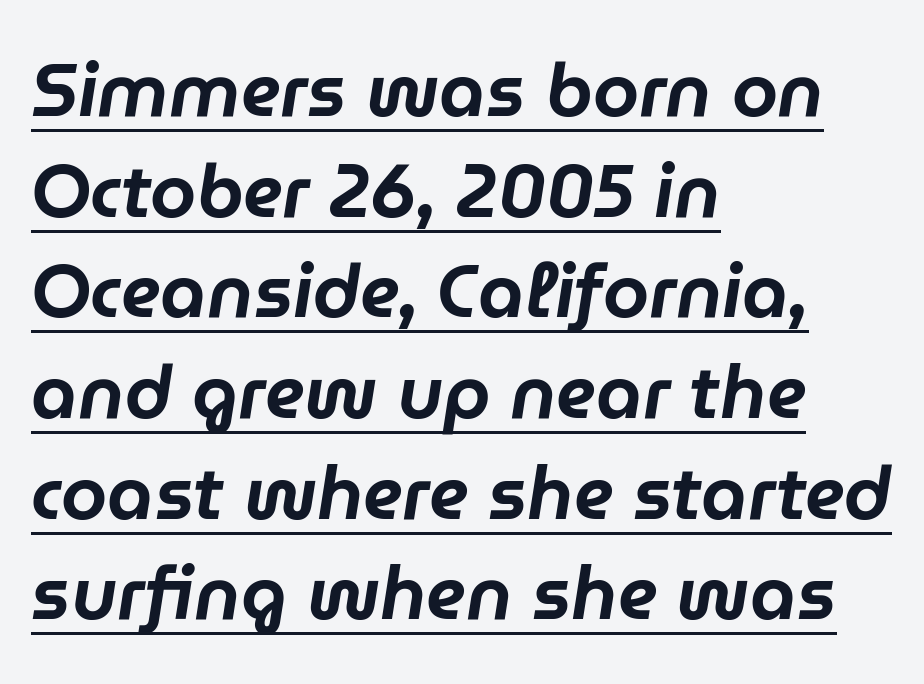
{"italic": "yes", "lean": "right", "slant_degrees": 9, "width": "normal", "stroke_contrast": "low", "x_height": "medium", "monospaced": "no", "underline": "yes", "align": "left", "line_spacing": "normal", "line_spacing_ratio": 1.36, "letter_spacing": "normal", "letter_spacing_em": 0.0, "glyph_px": 74}
